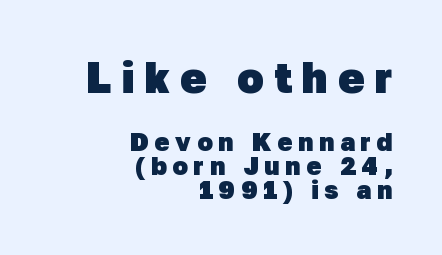
The image shows 43 px heavy sans-serif type; set right-aligned, tight line spacing (0.96x), unusually wide letter spacing (+0.24 em), not underlined; the first (top) block is 1.72x larger; low stroke contrast and a medium x-height.
